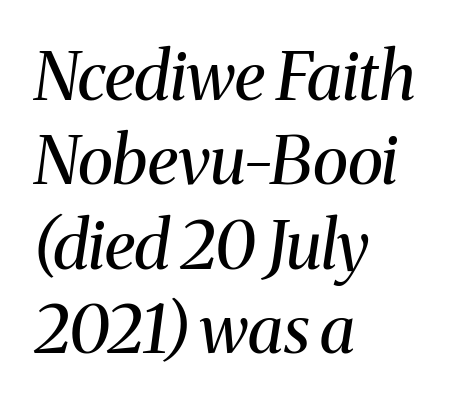
Q: Is the text bold? A: No.
Q: Is the text italic (slanted)? A: Yes, it leans right by about 8 degrees.
Q: Is the typeface a serif or a sans-serif typeface? A: Serif.
Q: Is the text underlined? A: No.
Q: How is the paragraph aligned? A: Left-aligned.
Q: Is the spacing between letters normal or unusually wide? A: Normal.
Q: Is the spacing between lines tight, normal or loose? A: Normal.
Q: Width (condensed, normal, or wide)? A: Normal.
Q: Stroke contrast? A: Medium.
Q: x-height? A: Medium.
Q: Monospaced? A: No.
